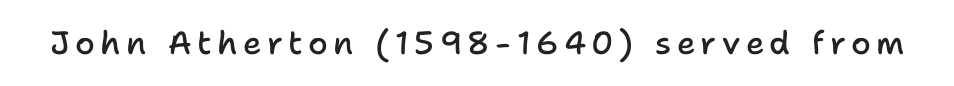
Q: Is the text bold? A: Semi-bold.
Q: Is the text italic (slanted)? A: No, it is upright.
Q: Is the typeface a serif or a sans-serif typeface? A: Sans-serif.
Q: Is the text underlined? A: No.
Q: Width (condensed, normal, or wide)? A: Normal.
Q: Stroke contrast? A: Low.
Q: x-height? A: Medium.
Q: Monospaced? A: No.
